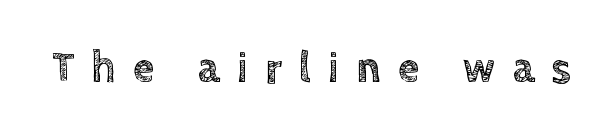
Q: Is the text italic (slanted)? A: No, it is upright.
Q: Is the text underlined? A: No.
Q: Is the spacing between letters normal or unusually wide? A: Unusually wide.
Q: Width (condensed, normal, or wide)? A: Normal.
Q: x-height? A: Large.
Q: Monospaced? A: No.
